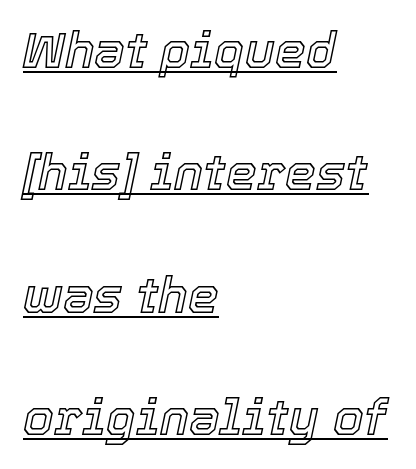
{"italic": "yes", "lean": "right", "slant_degrees": 12, "width": "normal", "x_height": "medium", "monospaced": "no", "underline": "yes", "align": "left", "line_spacing": "loose", "line_spacing_ratio": 2.5, "letter_spacing": "normal", "letter_spacing_em": 0.0, "glyph_px": 49}
